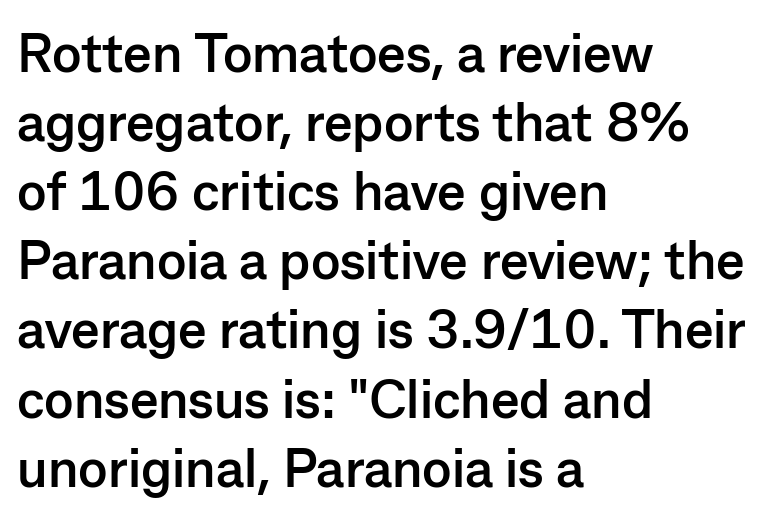
The image shows 54 px semibold sans-serif type, upright; set left-aligned, normal line spacing (1.28x), normal letter spacing, not underlined; low stroke contrast and a medium x-height.
